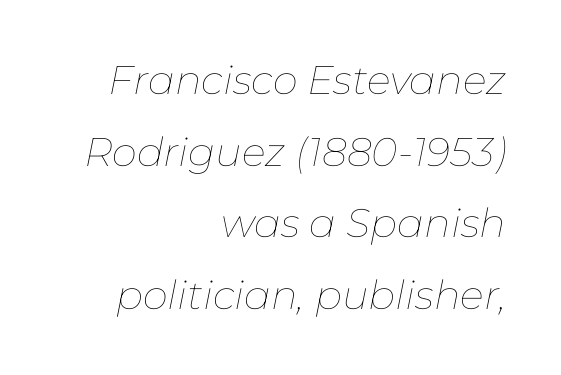
Words appear dense and cohesive because spacing is normal. The face used here is proportionally spaced, like ordinary book or web type. The text block is weighted toward the right margin, trailing off unevenly leftward. Beneath every word, the page is bare.
